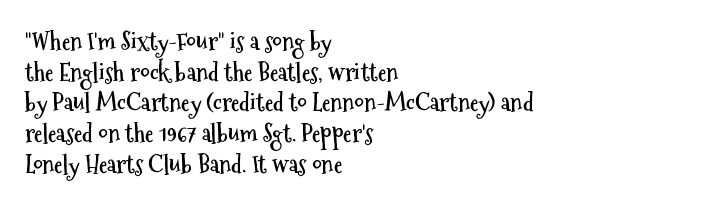
Q: Is the text bold? A: Yes.
Q: Is the text italic (slanted)? A: No, it is upright.
Q: Is the text underlined? A: No.
Q: How is the paragraph aligned? A: Left-aligned.
Q: Is the spacing between letters normal or unusually wide? A: Normal.
Q: Is the spacing between lines tight, normal or loose? A: Normal.
